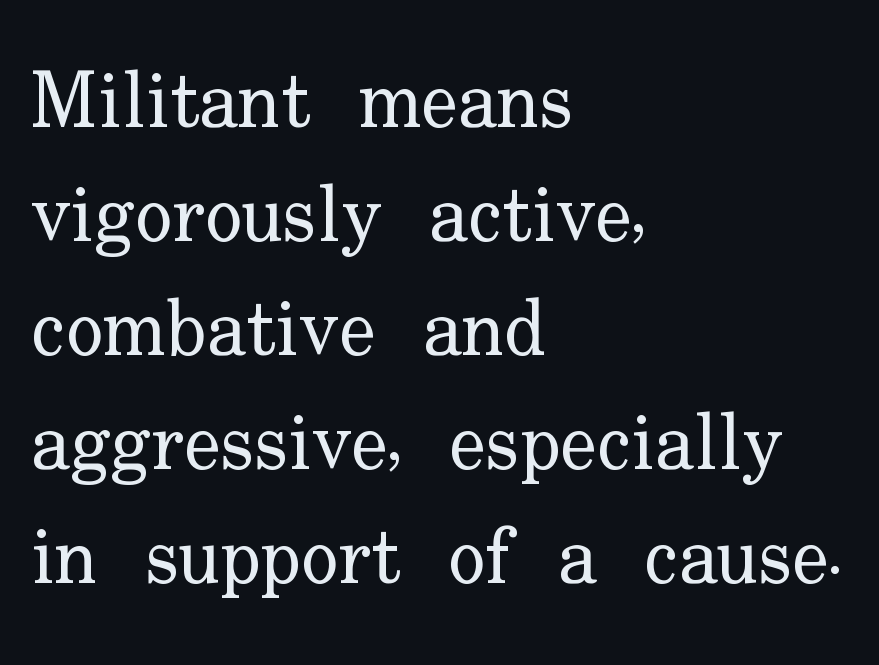
Q: Is the text bold? A: No.
Q: Is the text italic (slanted)? A: No, it is upright.
Q: Is the typeface a serif or a sans-serif typeface? A: Serif.
Q: Is the text underlined? A: No.
Q: How is the paragraph aligned? A: Left-aligned.
Q: Is the spacing between letters normal or unusually wide? A: Normal.
Q: Is the spacing between lines tight, normal or loose? A: Normal.
Q: Width (condensed, normal, or wide)? A: Normal.
Q: Stroke contrast? A: Low.
Q: x-height? A: Small.
Q: Monospaced? A: No.
